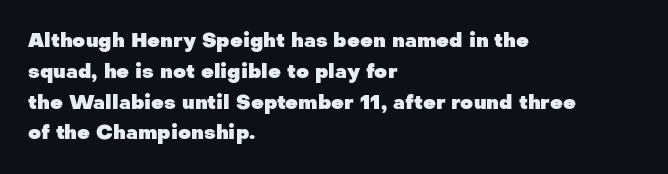
Q: Is the text bold? A: Yes.
Q: Is the text italic (slanted)? A: No, it is upright.
Q: Is the text underlined? A: No.
Q: How is the paragraph aligned? A: Left-aligned.
Q: Is the spacing between letters normal or unusually wide? A: Normal.
Q: Is the spacing between lines tight, normal or loose? A: Normal.
